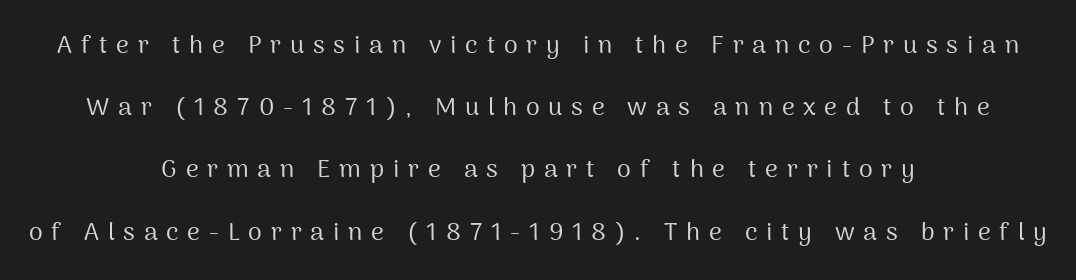
{"italic": "no", "bold": "no", "underline": "no", "align": "center", "line_spacing": "loose", "line_spacing_ratio": 2.49, "letter_spacing": "wide", "letter_spacing_em": 0.35, "glyph_px": 25}
